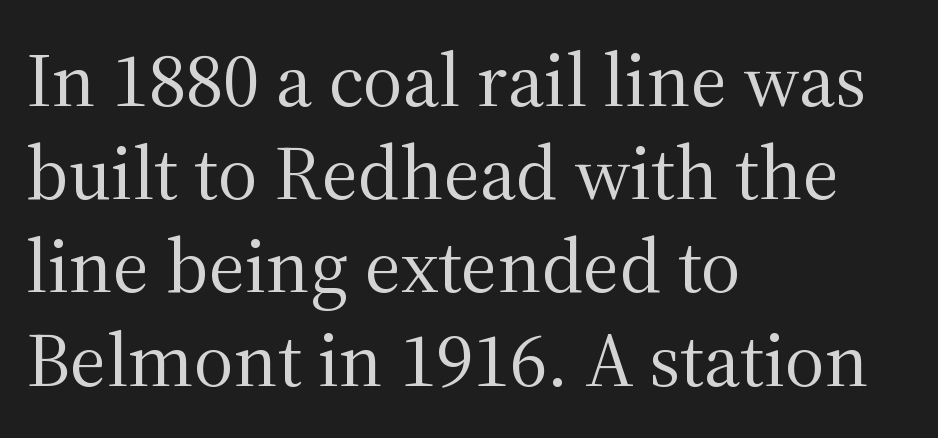
No extra ink here — the face is not bold. I'd call this a serif setting — the letters wear small feet. The type is set solid horizontally, with unmodified tracking. Does the lettering tilt? It doesn't — this is upright. A bare baseline throughout the passage. Every row of glyphs begins at an identical x-position on the left.
